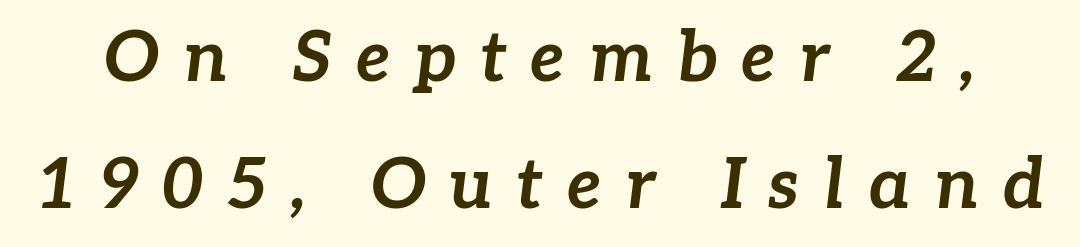
{"italic": "yes", "lean": "right", "slant_degrees": 7, "bold": "yes", "weight": "bold", "width": "normal", "stroke_contrast": "low", "x_height": "medium", "monospaced": "no", "underline": "no", "line_spacing_ratio": 1.82, "letter_spacing": "wide", "letter_spacing_em": 0.34, "glyph_px": 70}
